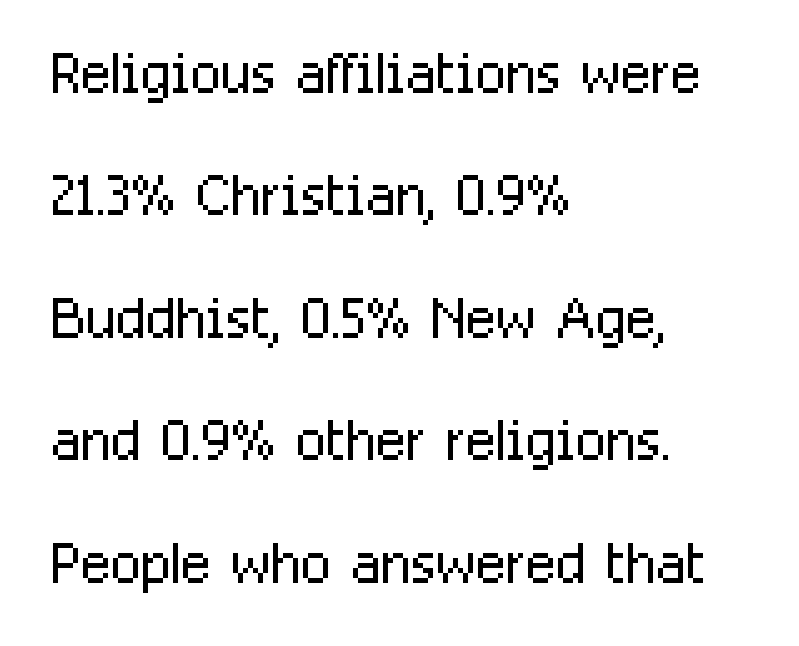
The image shows 80 px light, condensed sans-serif type, upright; set left-aligned, normal line spacing (1.53x), normal letter spacing, not underlined; low stroke contrast and a medium x-height.
